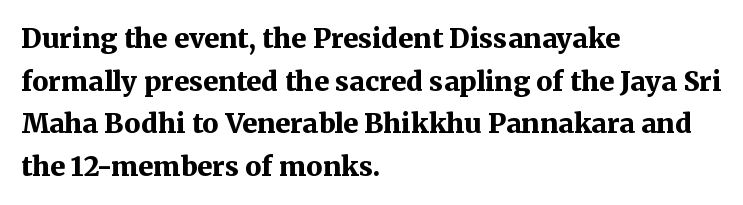
The image shows 27 px bold type, upright; set left-aligned, normal line spacing (1.58x), normal letter spacing, not underlined.
